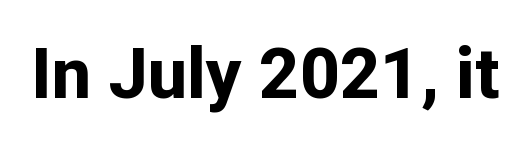
What kind of face is this? One without serifs — a sans. Standard letterfit; no display-style spreading of the glyphs. Each letter keeps its own natural width here, so spacing adapts to shape. Upright lettering throughout. Letters rest on an invisible, unmarked baseline.
